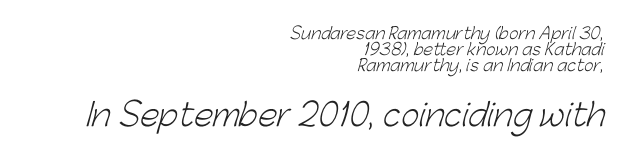
Q: Is the text bold? A: No.
Q: Is the typeface a serif or a sans-serif typeface? A: Sans-serif.
Q: Is the text underlined? A: No.
Q: How is the paragraph aligned? A: Right-aligned.
Q: Is the spacing between letters normal or unusually wide? A: Normal.
Q: Is the spacing between lines tight, normal or loose? A: Tight.
Q: Which block of text is set in a larger size, the first (top) or the second (bottom)? A: The second (bottom) one.
Q: Width (condensed, normal, or wide)? A: Normal.
Q: Stroke contrast? A: Low.
Q: x-height? A: Medium.
Q: Monospaced? A: No.
